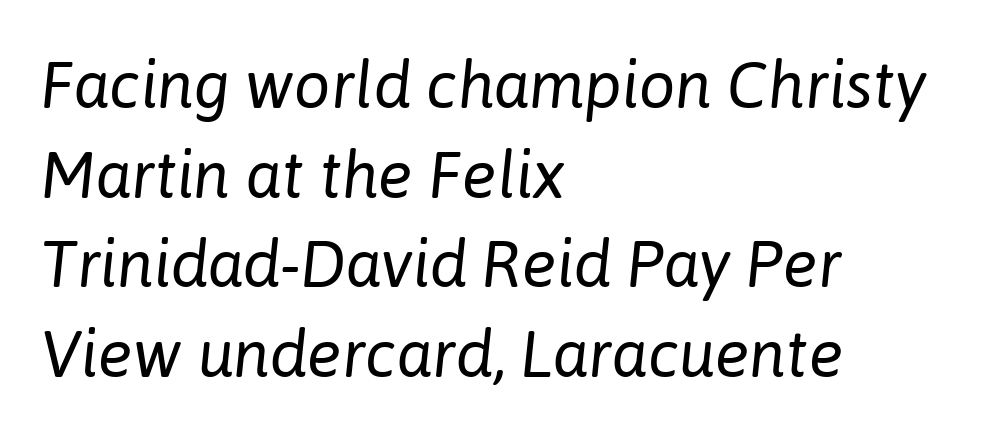
{"italic": "yes", "lean": "right", "slant_degrees": 6, "bold": "no", "weight": "regular", "width": "normal", "stroke_contrast": "low", "x_height": "medium", "monospaced": "no", "underline": "no", "align": "left", "line_spacing": "normal", "line_spacing_ratio": 1.38, "letter_spacing": "normal", "letter_spacing_em": 0.0, "glyph_px": 65}
